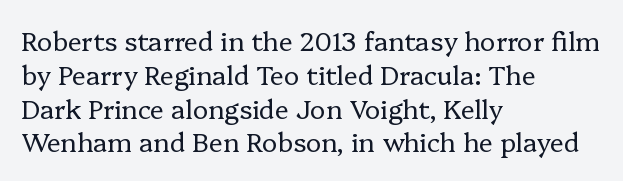
The image shows 26 px text type, upright; set left-aligned, normal line spacing (1.3x), normal letter spacing, not underlined.
